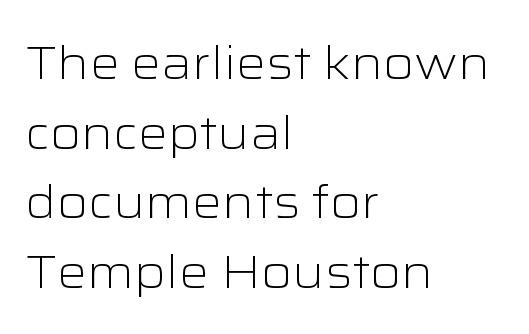
{"serif": "no", "italic": "no", "bold": "no", "weight": "light", "width": "wide", "stroke_contrast": "low", "x_height": "medium", "monospaced": "no", "underline": "no", "align": "left", "line_spacing": "normal", "line_spacing_ratio": 1.48, "letter_spacing": "normal", "letter_spacing_em": 0.0, "glyph_px": 47}
